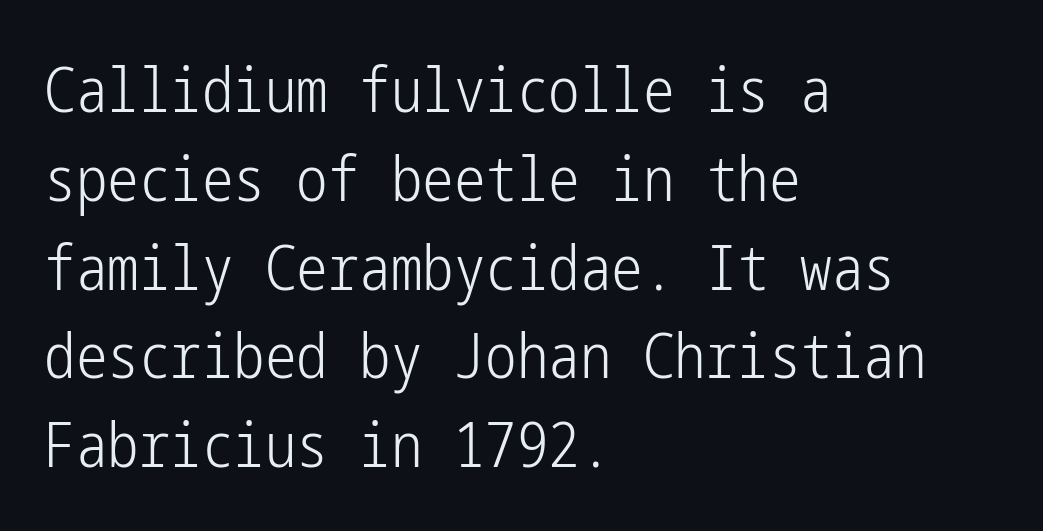
Q: Is the text bold? A: No.
Q: Is the text italic (slanted)? A: No, it is upright.
Q: Is the typeface a serif or a sans-serif typeface? A: Sans-serif.
Q: Is the text underlined? A: No.
Q: How is the paragraph aligned? A: Left-aligned.
Q: Is the spacing between letters normal or unusually wide? A: Normal.
Q: Is the spacing between lines tight, normal or loose? A: Normal.
Q: Width (condensed, normal, or wide)? A: Condensed.
Q: Stroke contrast? A: Low.
Q: x-height? A: Medium.
